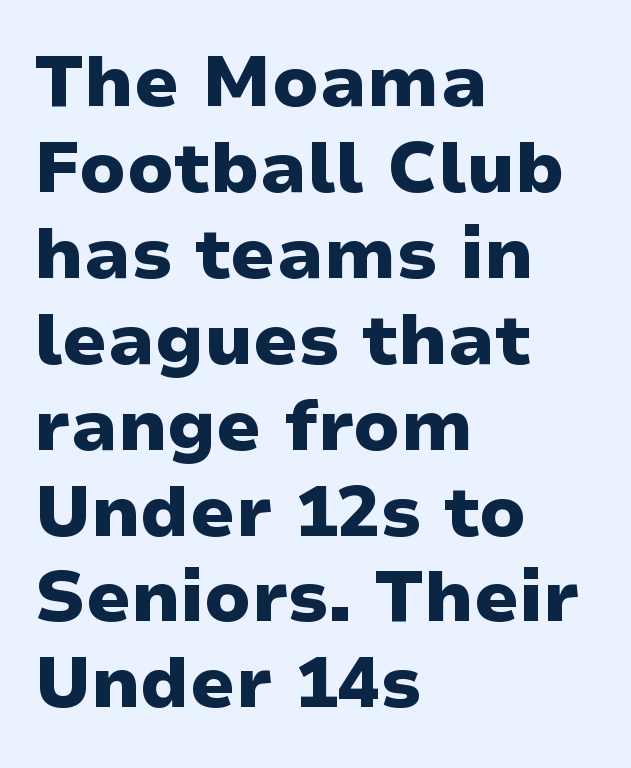
{"serif": "no", "italic": "no", "bold": "yes", "weight": "heavy", "width": "wide", "stroke_contrast": "low", "x_height": "medium", "monospaced": "no", "underline": "no", "align": "left", "line_spacing_ratio": 1.21, "letter_spacing": "normal", "letter_spacing_em": 0.0, "glyph_px": 71}
